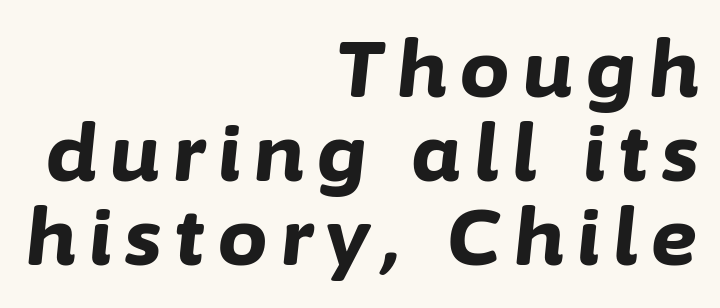
The glyphs have the mass of a bold cut. A bare baseline throughout the passage. A typesetter would call this leading minimal, almost set solid. Line ends are locked; line starts wander. Characters are canted at an angle relative to the baseline's perpendicular.
